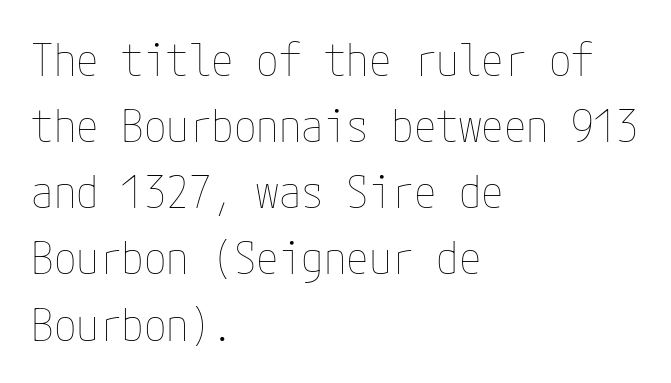
A typesetter would call this zero additional tracking. This block has exactly the height ordinary leading produces. Think standard paragraph weight, or any step lighter than that. Reading down the block, your eye returns to a fixed left position each line. The letters stand upright; this is a roman face.
